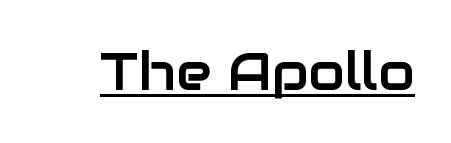
Q: Is the text italic (slanted)? A: No, it is upright.
Q: Is the typeface a serif or a sans-serif typeface? A: Sans-serif.
Q: Is the text underlined? A: Yes.
Q: Is the spacing between letters normal or unusually wide? A: Normal.
Q: Width (condensed, normal, or wide)? A: Normal.
Q: Stroke contrast? A: Low.
Q: x-height? A: Medium.
Q: Monospaced? A: No.
